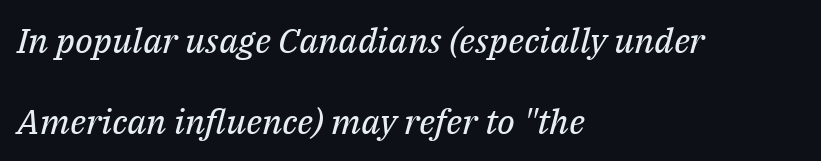
Q: Is the text bold? A: No.
Q: Is the text italic (slanted)? A: Yes, it leans right by about 14 degrees.
Q: Is the typeface a serif or a sans-serif typeface? A: Serif.
Q: Is the text underlined? A: No.
Q: How is the paragraph aligned? A: Left-aligned.
Q: Is the spacing between letters normal or unusually wide? A: Normal.
Q: Is the spacing between lines tight, normal or loose? A: Loose.
Q: Width (condensed, normal, or wide)? A: Normal.
Q: Stroke contrast? A: Medium.
Q: x-height? A: Medium.
Q: Monospaced? A: No.
